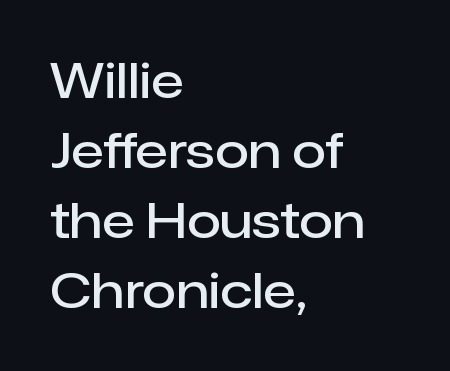
{"serif": "no", "italic": "no", "bold": "semi", "weight": "semibold", "width": "normal", "stroke_contrast": "low", "x_height": "medium", "monospaced": "no", "underline": "no", "align": "left", "line_spacing": "normal", "line_spacing_ratio": 1.43, "letter_spacing": "normal", "letter_spacing_em": 0.0, "glyph_px": 49}
